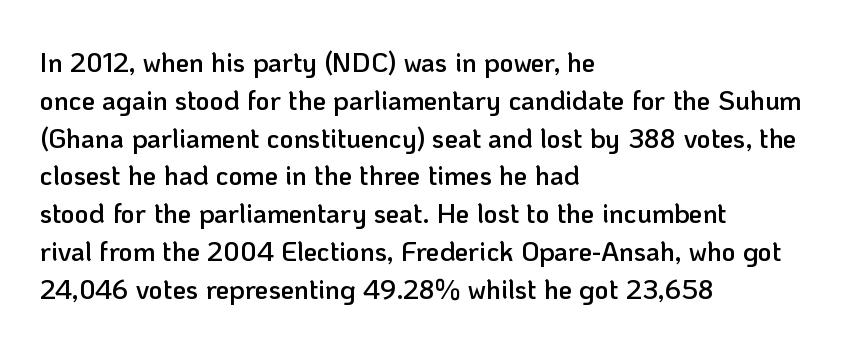
Q: Is the text bold? A: Semi-bold.
Q: Is the text italic (slanted)? A: No, it is upright.
Q: Is the text underlined? A: No.
Q: How is the paragraph aligned? A: Left-aligned.
Q: Is the spacing between letters normal or unusually wide? A: Normal.
Q: Is the spacing between lines tight, normal or loose? A: Normal.
